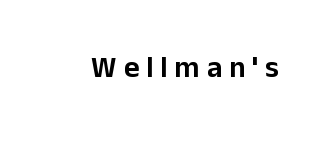
Q: Is the text italic (slanted)? A: No, it is upright.
Q: Is the typeface a serif or a sans-serif typeface? A: Sans-serif.
Q: Is the text underlined? A: No.
Q: Is the spacing between letters normal or unusually wide? A: Unusually wide.
Q: Width (condensed, normal, or wide)? A: Normal.
Q: Stroke contrast? A: Low.
Q: x-height? A: Medium.
Q: Monospaced? A: No.
